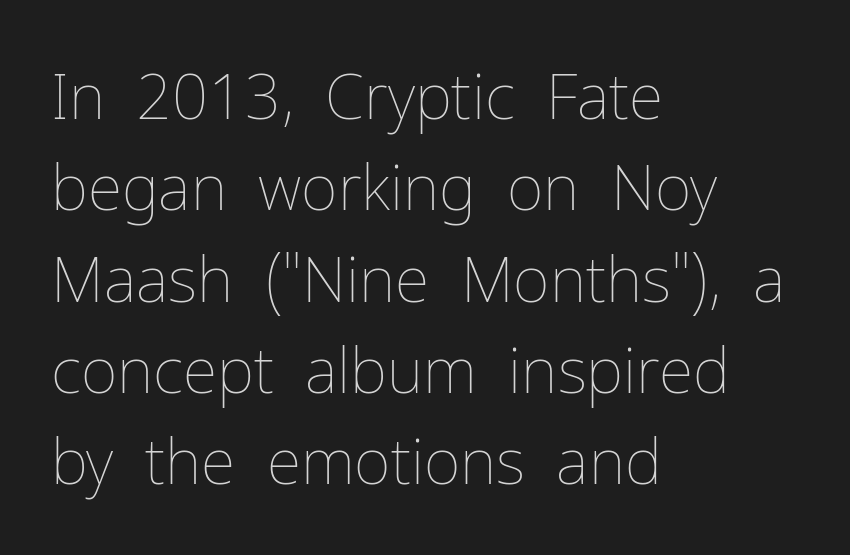
{"italic": "no", "bold": "no", "weight": "thin", "width": "normal", "stroke_contrast": "low", "x_height": "medium", "monospaced": "no", "underline": "no", "align": "left", "line_spacing": "normal", "line_spacing_ratio": 1.45, "letter_spacing": "normal", "letter_spacing_em": 0.0, "glyph_px": 63}
